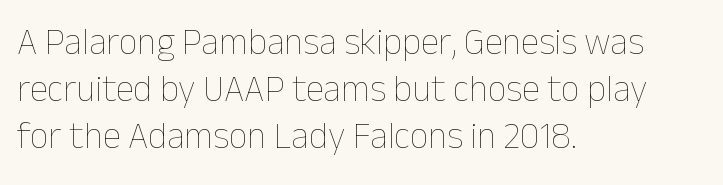
{"italic": "no", "bold": "no", "weight": "thin", "width": "normal", "stroke_contrast": "low", "x_height": "medium", "monospaced": "no", "underline": "no", "align": "left", "line_spacing": "normal", "line_spacing_ratio": 1.27, "letter_spacing": "normal", "letter_spacing_em": 0.0, "glyph_px": 37}
